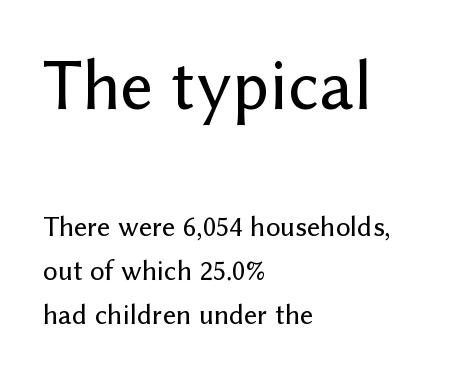
The image shows 72 px sans-serif type, upright; set left-aligned, normal line spacing (1.51x), normal letter spacing, not underlined; the first (top) block is 2.48x larger; low stroke contrast and a medium x-height.
